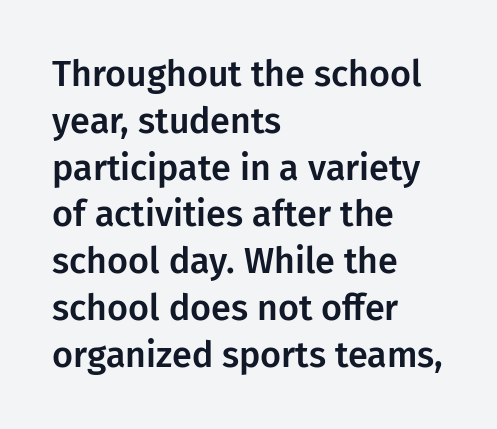
Q: Is the text italic (slanted)? A: No, it is upright.
Q: Is the typeface a serif or a sans-serif typeface? A: Sans-serif.
Q: Is the text underlined? A: No.
Q: How is the paragraph aligned? A: Left-aligned.
Q: Is the spacing between letters normal or unusually wide? A: Normal.
Q: Is the spacing between lines tight, normal or loose? A: Normal.
Q: Width (condensed, normal, or wide)? A: Normal.
Q: Stroke contrast? A: Low.
Q: x-height? A: Medium.
Q: Monospaced? A: No.
